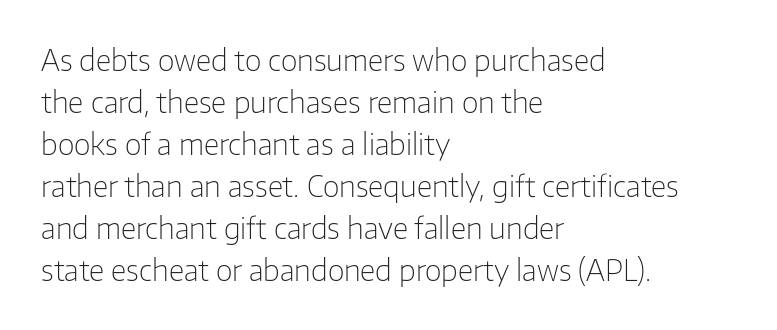
The characters are drawn with everyday or finer stroke widths. Proportional: the letters do not fall into vertical columns. The font family rendered here belongs to the sans-serif group. Quick note: interline space is typical. The setting favours the left margin, as ordinary paragraphs usually do. The lettering stays uniformly vertical, giving the passage a roman look.
